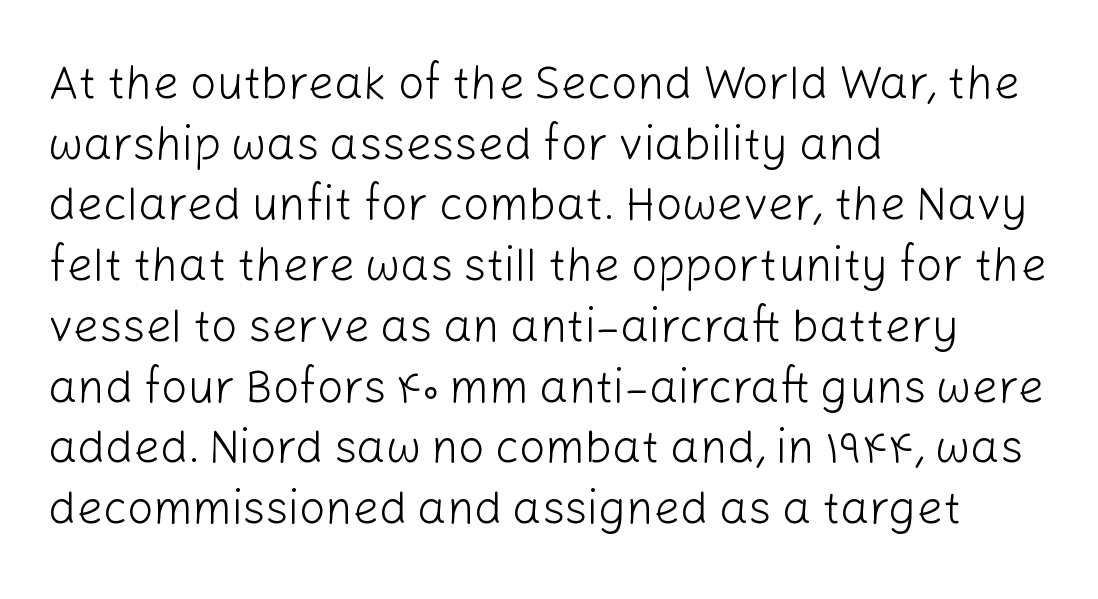
Q: Is the text bold? A: No.
Q: Is the text italic (slanted)? A: No, it is upright.
Q: Is the typeface a serif or a sans-serif typeface? A: Sans-serif.
Q: Is the text underlined? A: No.
Q: How is the paragraph aligned? A: Left-aligned.
Q: Is the spacing between letters normal or unusually wide? A: Normal.
Q: Is the spacing between lines tight, normal or loose? A: Normal.
Q: Width (condensed, normal, or wide)? A: Normal.
Q: Stroke contrast? A: Low.
Q: x-height? A: Medium.
Q: Monospaced? A: No.
